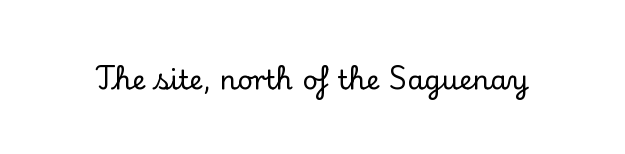
{"italic": "no", "underline": "no", "letter_spacing": "normal", "letter_spacing_em": 0.0, "glyph_px": 27}
